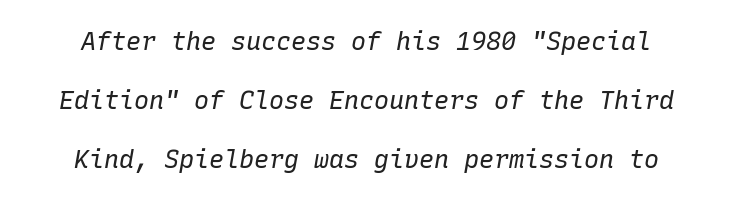
The space between consecutive lines is lavish. If you drew a line through each stem, it would be angled. The strokes carry an ordinary text weight at most. Spacing between characters is what you'd get straight out of the box. Just letters on the line, the space beneath them empty.
